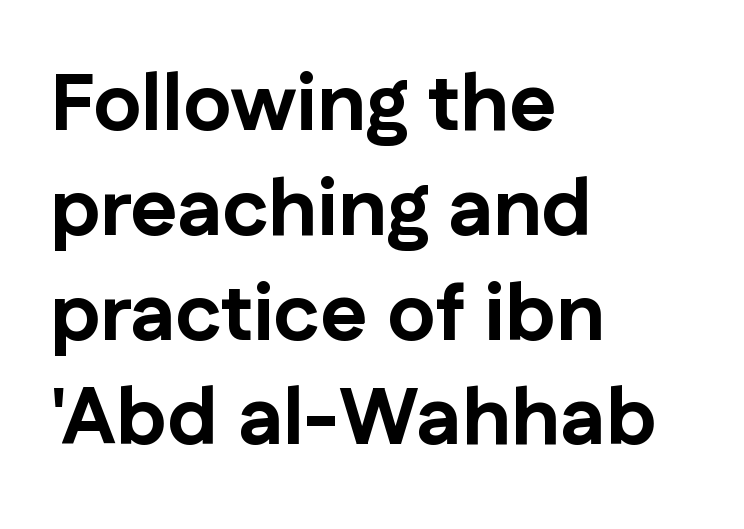
Q: Is the text bold? A: Yes.
Q: Is the text italic (slanted)? A: No, it is upright.
Q: Is the typeface a serif or a sans-serif typeface? A: Sans-serif.
Q: Is the text underlined? A: No.
Q: How is the paragraph aligned? A: Left-aligned.
Q: Is the spacing between letters normal or unusually wide? A: Normal.
Q: Is the spacing between lines tight, normal or loose? A: Normal.
Q: Width (condensed, normal, or wide)? A: Normal.
Q: Stroke contrast? A: Low.
Q: x-height? A: Medium.
Q: Monospaced? A: No.
